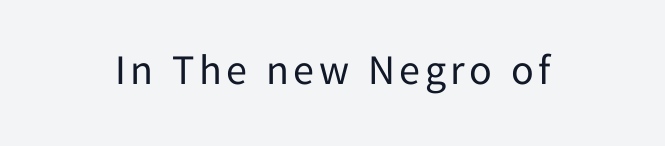
The image shows 42 px regular-weight sans-serif type, upright; set centered, not underlined; low stroke contrast and a medium x-height.
